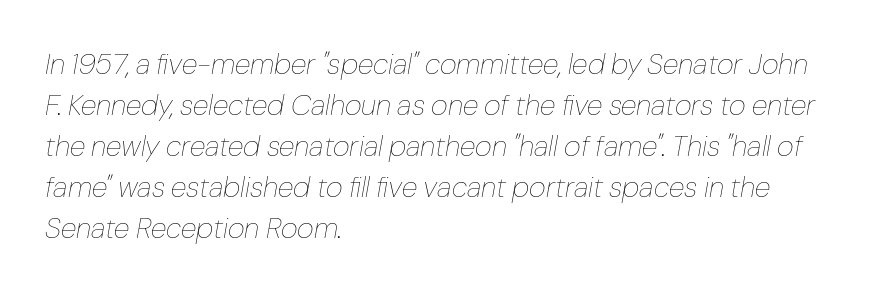
{"italic": "yes", "lean": "right", "slant_degrees": 10, "bold": "no", "weight": "thin", "width": "normal", "stroke_contrast": "low", "x_height": "medium", "monospaced": "no", "underline": "no", "align": "left", "line_spacing": "normal", "line_spacing_ratio": 1.41, "letter_spacing": "normal", "letter_spacing_em": 0.0, "glyph_px": 29}
